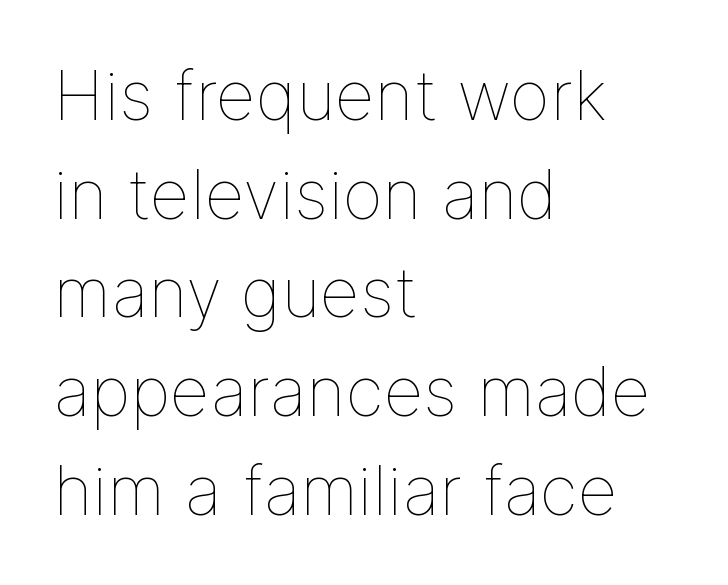
The image shows 69 px thin type, upright; set left-aligned, normal line spacing (1.43x), normal letter spacing, not underlined; low stroke contrast and a medium x-height.
